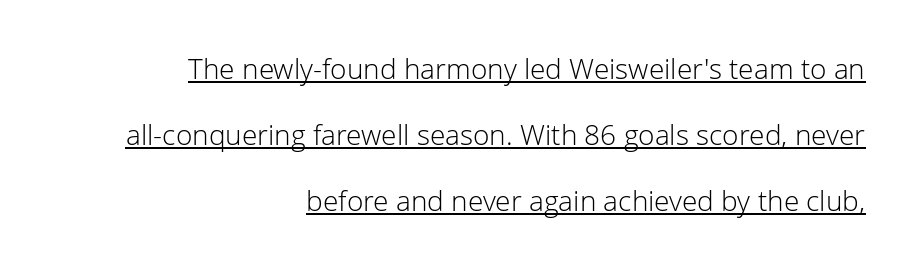
Leading: increased. These lines keep a tight, regular rhythm from letter to letter. Typographically, this falls in the sans-serif category. The passage shown is not bold in any degree.
